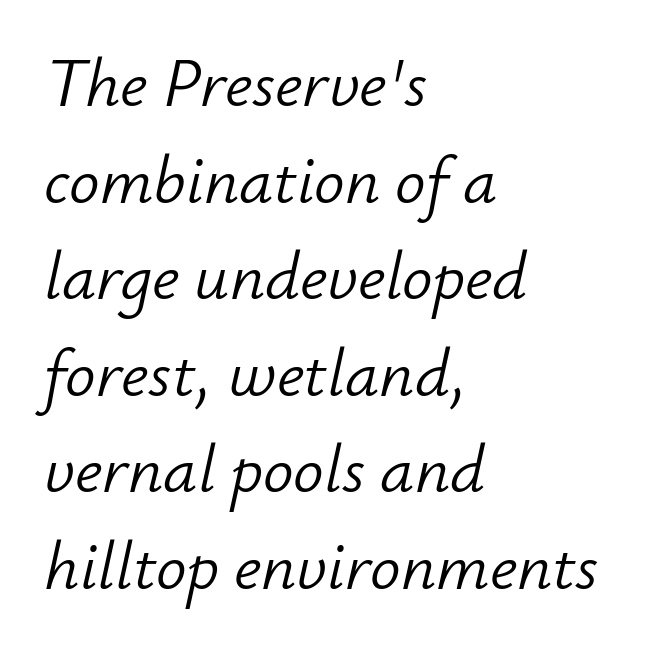
The image shows 68 px light type, italic (leaning right); set left-aligned, normal line spacing (1.42x), normal letter spacing, not underlined; low stroke contrast and a small x-height.
